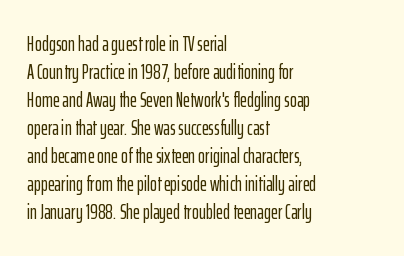
Q: Is the text italic (slanted)? A: No, it is upright.
Q: Is the text underlined? A: No.
Q: How is the paragraph aligned? A: Left-aligned.
Q: Is the spacing between letters normal or unusually wide? A: Normal.
Q: Is the spacing between lines tight, normal or loose? A: Normal.
